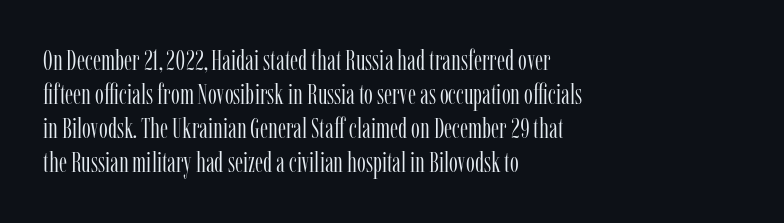
The image shows 28 px light, condensed serif type, upright; set left-aligned, line spacing 1.22x, normal letter spacing, not underlined; low stroke contrast and a medium x-height.
